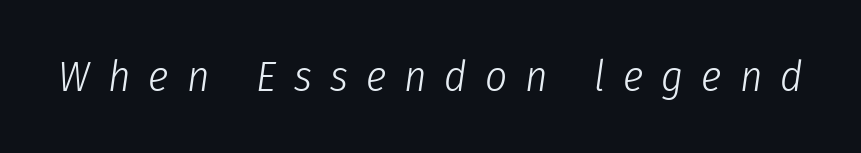
The image shows 43 px light, condensed type, italic (leaning right); set unusually wide letter spacing (+0.42 em), not underlined; low stroke contrast and a medium x-height.
